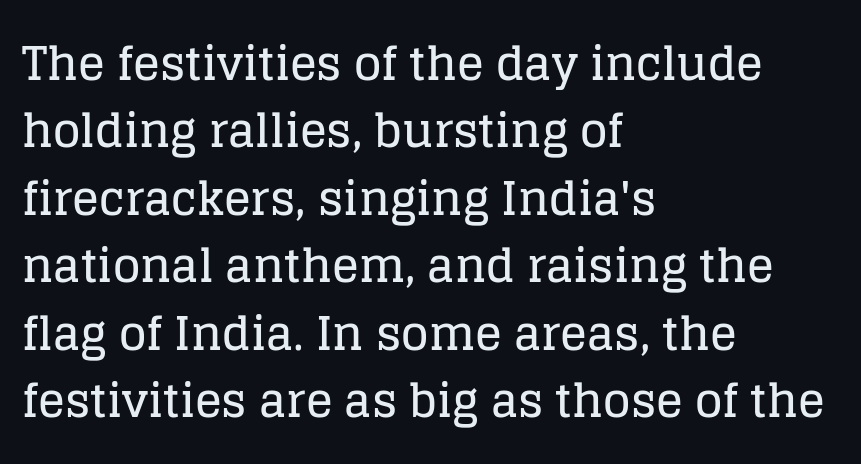
The image shows 45 px serif type, upright; set left-aligned, normal line spacing (1.5x), normal letter spacing, not underlined; low stroke contrast and a large x-height.
